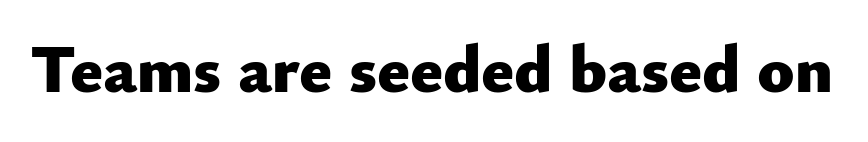
Do the characters align in a grid? No, the font is proportional. Just letters on the line, the space beneath them empty. Is the type bold? Yes — the strokes are clearly thick and heavy. If you drew a line through each stem, it would be perfectly vertical.
